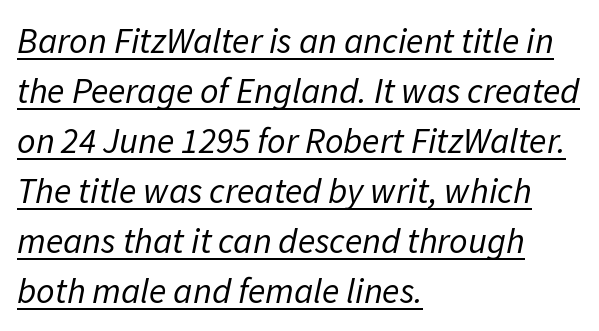
{"italic": "yes", "lean": "right", "slant_degrees": 11, "bold": "no", "weight": "regular", "width": "normal", "stroke_contrast": "low", "x_height": "medium", "monospaced": "no", "underline": "yes", "align": "left", "line_spacing": "normal", "line_spacing_ratio": 1.39, "letter_spacing": "normal", "letter_spacing_em": 0.0, "glyph_px": 36}
